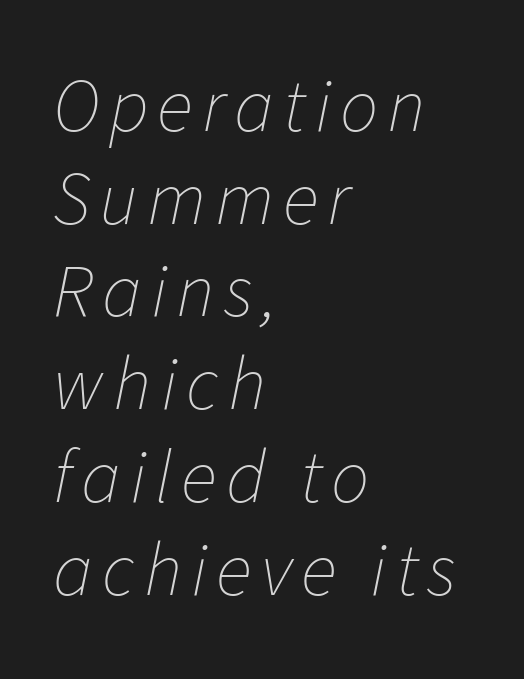
The image shows 76 px thin type, italic (leaning right); set left-aligned, line spacing 1.22x, not underlined; low stroke contrast and a medium x-height.
